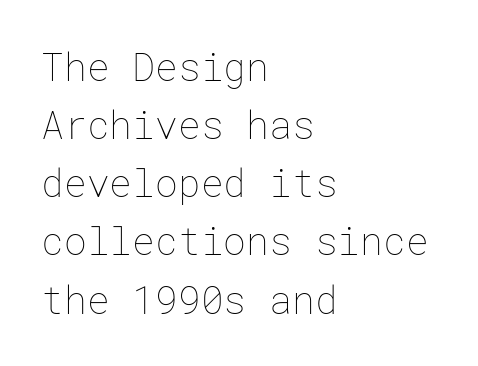
Q: Is the text bold? A: No.
Q: Is the text italic (slanted)? A: No, it is upright.
Q: Is the text underlined? A: No.
Q: How is the paragraph aligned? A: Left-aligned.
Q: Is the spacing between letters normal or unusually wide? A: Normal.
Q: Is the spacing between lines tight, normal or loose? A: Normal.
Q: Width (condensed, normal, or wide)? A: Normal.
Q: Stroke contrast? A: Low.
Q: x-height? A: Medium.
